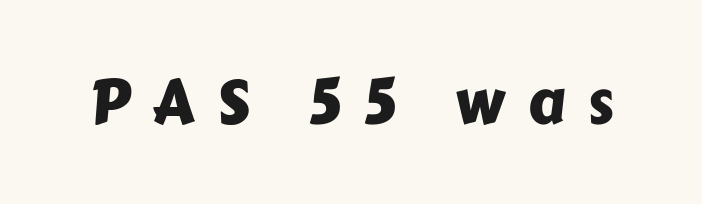
The type is letterspaced generously, with wide tracking. This sample has the flowing, uneven cadence of proportional lettering. Bare-footed words on every line. Note: no serifs on the glyphs.
